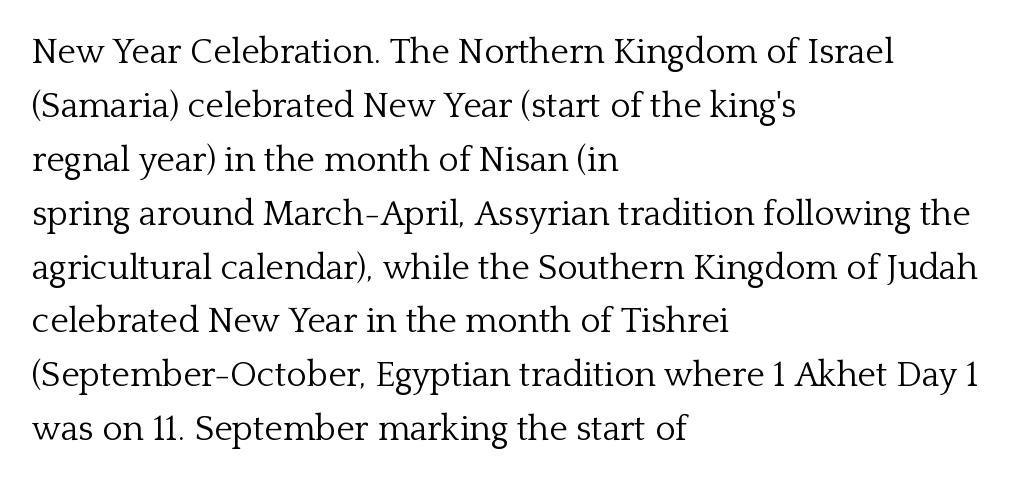
These glyphs show unthickened strokes, regular width or finer. These lines keep a tight, regular rhythm from letter to letter. A roman cut, with each character standing at attention. Regular leading. Small tapered or slab feet sit at the stroke ends, so this counts as serif.
